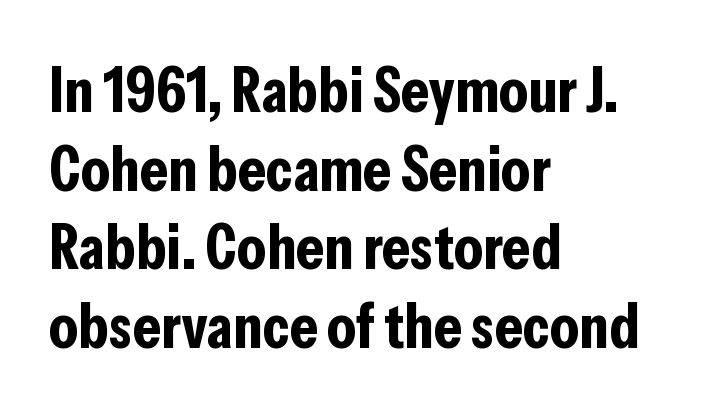
Words appear dense and cohesive because spacing is normal. Here the designer chose a conventional face with non-uniform glyph widths. The typeface chosen for these lines omits serifs. The foot of each line stays bare and open. Strong, thick strokes mark this as bold type.
